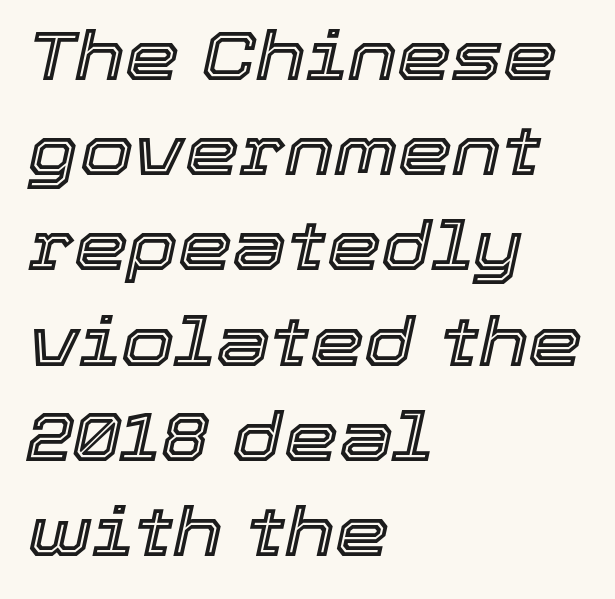
The image shows 69 px text type, italic (leaning right); set left-aligned, normal line spacing (1.38x), normal letter spacing, not underlined; a medium x-height.
